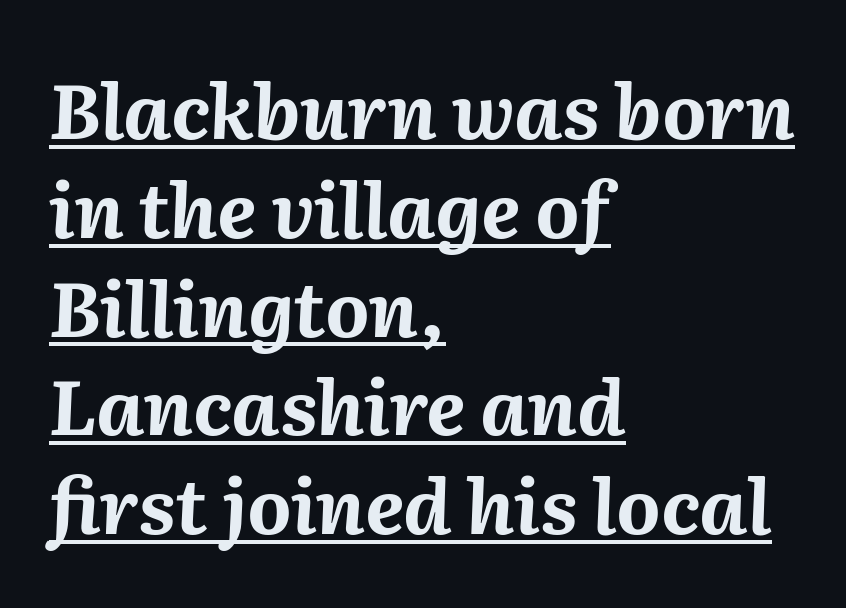
Q: Is the text bold? A: Yes.
Q: Is the text italic (slanted)? A: Yes, it leans right by about 2 degrees.
Q: Is the text underlined? A: Yes.
Q: How is the paragraph aligned? A: Left-aligned.
Q: Is the spacing between letters normal or unusually wide? A: Normal.
Q: Is the spacing between lines tight, normal or loose? A: Normal.
Q: Width (condensed, normal, or wide)? A: Normal.
Q: Stroke contrast? A: Medium.
Q: x-height? A: Medium.
Q: Monospaced? A: No.
